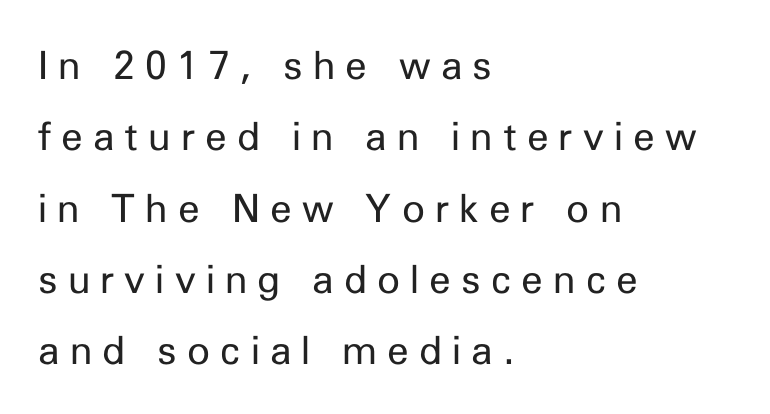
Italic? Not at all — the glyphs are vertical. Is the type heavy? It reads as light-to-regular instead. The font family rendered here belongs to the sans-serif group. The letters advance in unequal steps, a hallmark of proportional type.
